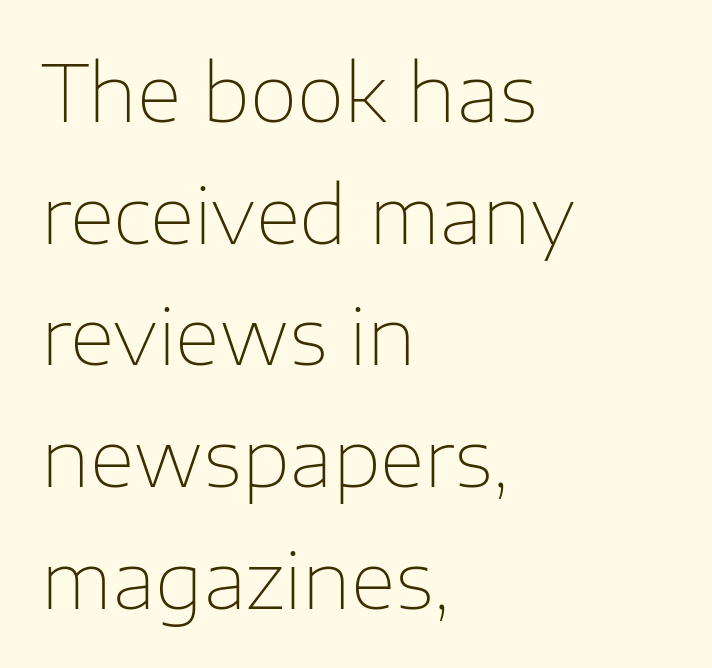
The cut favours lightness, reaching ordinary text weight at its darkest. This rendering features lettering with no underline. The paragraph has a hard left edge and a soft right edge. Grotesque or geometric, the face here clearly has no serifs. The letterforms sit shoulder to shoulder at normal distance.
